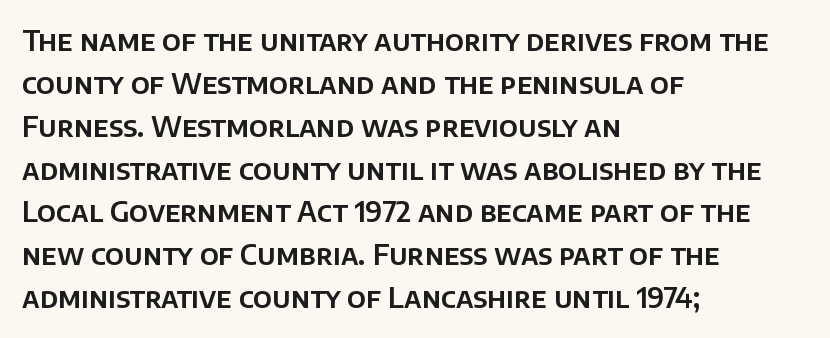
Q: Is the text italic (slanted)? A: No, it is upright.
Q: Is the typeface a serif or a sans-serif typeface? A: Sans-serif.
Q: Is the text underlined? A: No.
Q: How is the paragraph aligned? A: Left-aligned.
Q: Is the spacing between letters normal or unusually wide? A: Normal.
Q: Is the spacing between lines tight, normal or loose? A: Normal.
Q: Width (condensed, normal, or wide)? A: Normal.
Q: Stroke contrast? A: Low.
Q: x-height? A: Large.
Q: Monospaced? A: No.
